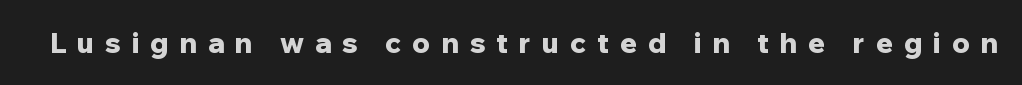
Substantial extra tracking has been applied to these lines. Every letter is thick-stroked: bold, no question. Proportional: the letters do not fall into vertical columns. A bare baseline throughout the passage. Italic? Not at all — the glyphs are vertical. The text was rendered using a sans face with plain stroke endings.
